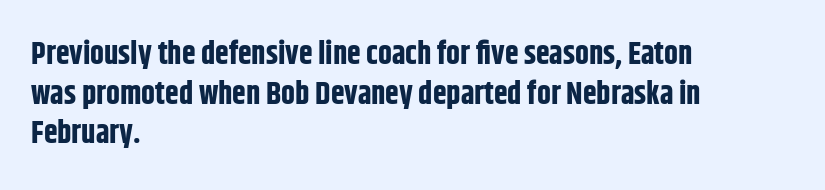
The glyphs are unaccompanied by any horizontal stroke below them. The leading is moderate, giving the passage an even texture. The letters are bold, with thick, heavy strokes. This rendering leaves character spacing at its baseline value. Typeset ragged right — the left edge is the straight one. Grotesque or geometric, the face here clearly has no serifs.
